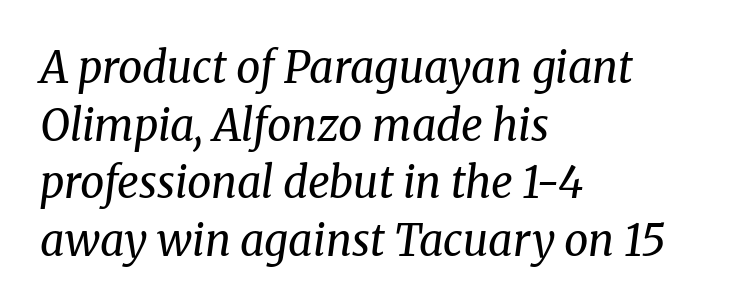
The image shows 43 px regular-weight serif type, italic (leaning right); set left-aligned, normal line spacing (1.34x), normal letter spacing, not underlined; medium stroke contrast and a medium x-height.
